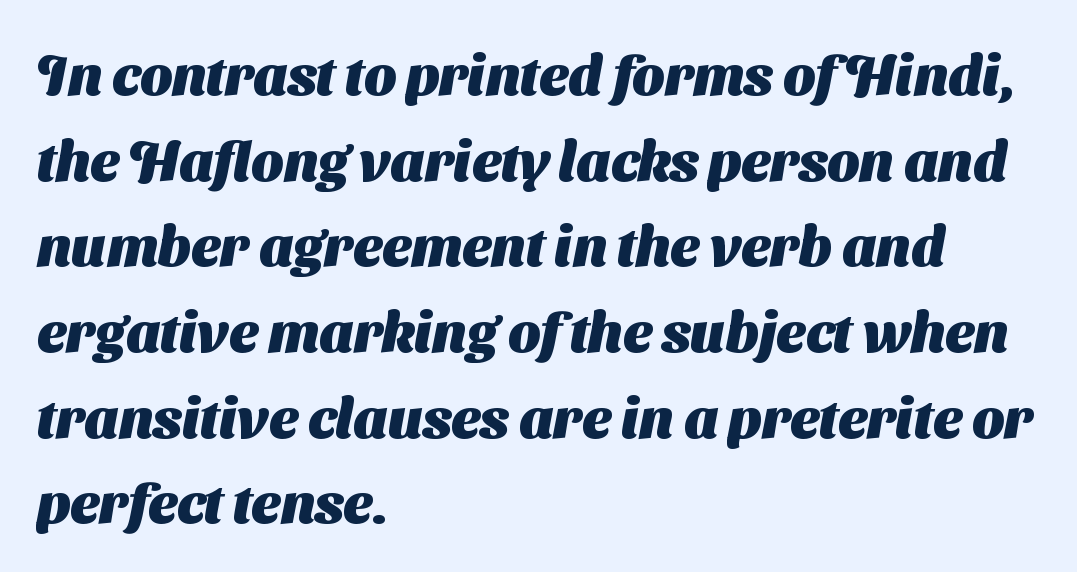
These lines are rendered in a variable-pitch font. The tracking reads as untouched default to a designer's eye. Leading: standard. The string is rendered with underlining switched off.
